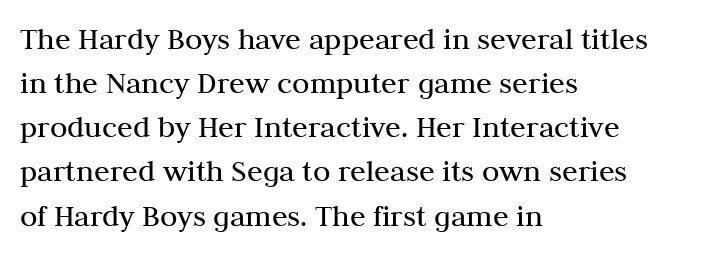
Descenders are the only things crossing below the line. No italicization has been applied; the sample stays upright. The lines sit at an ordinary, default distance from one another. The setting favours the left margin, as ordinary paragraphs usually do. This rendering employs a face with finishing strokes, i.e., a serif. Students, note that the glyphs here touch the page at normal intervals.
